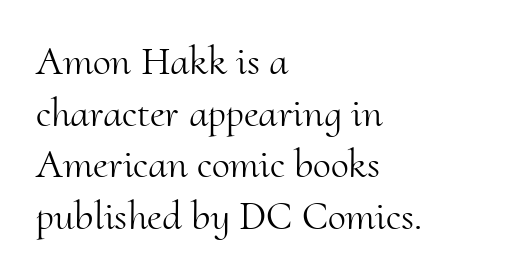
{"serif": "yes", "italic": "no", "bold": "no", "weight": "light", "width": "normal", "stroke_contrast": "medium", "x_height": "small", "monospaced": "no", "underline": "no", "align": "left", "line_spacing": "normal", "line_spacing_ratio": 1.26, "letter_spacing": "normal", "letter_spacing_em": 0.0, "glyph_px": 41}
